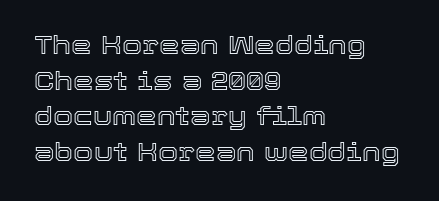
Q: Is the text italic (slanted)? A: No, it is upright.
Q: Is the text underlined? A: No.
Q: How is the paragraph aligned? A: Left-aligned.
Q: Is the spacing between letters normal or unusually wide? A: Normal.
Q: Is the spacing between lines tight, normal or loose? A: Normal.
